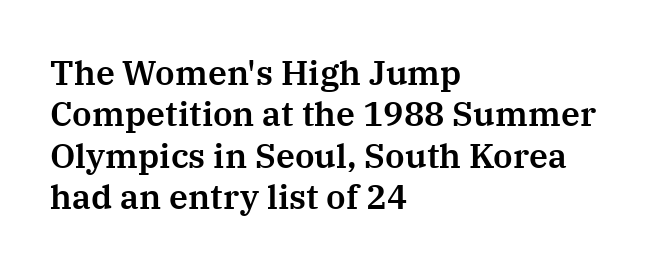
{"serif": "yes", "italic": "no", "width": "normal", "stroke_contrast": "medium", "x_height": "medium", "monospaced": "no", "underline": "no", "align": "left", "line_spacing_ratio": 1.22, "letter_spacing": "normal", "letter_spacing_em": 0.0, "glyph_px": 34}
